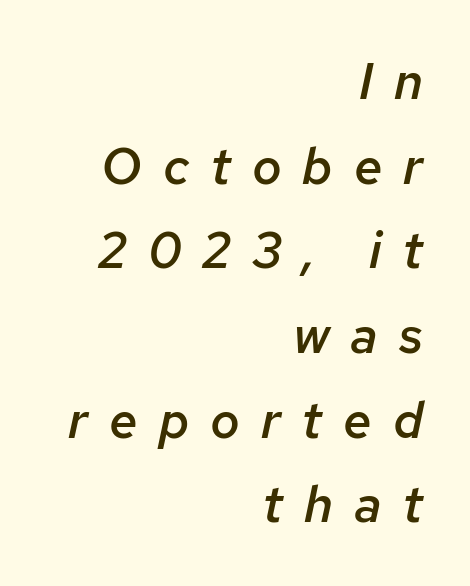
Bold? Not quite — semibold, heavier than regular but stopping short. If you drew a line through each stem, it would be angled. Display-style spreading of the glyphs; the letterfit is very open. The zone under the glyphs is completely vacant. Line ends are locked; line starts wander.
